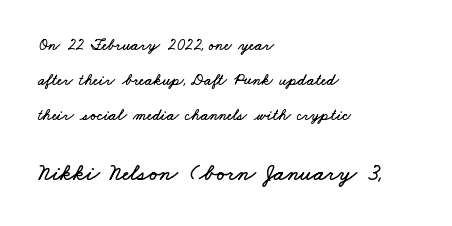
Q: Is the text underlined? A: No.
Q: How is the paragraph aligned? A: Left-aligned.
Q: Is the spacing between letters normal or unusually wide? A: Normal.
Q: Is the spacing between lines tight, normal or loose? A: Loose.
Q: Which block of text is set in a larger size, the first (top) or the second (bottom)? A: The second (bottom) one.
